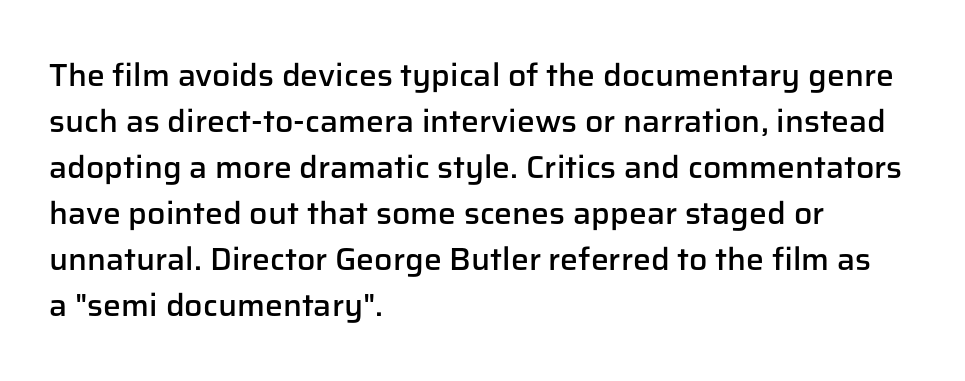
The image shows 32 px semibold sans-serif type, upright; set left-aligned, normal line spacing (1.44x), normal letter spacing, not underlined; low stroke contrast and a medium x-height.
